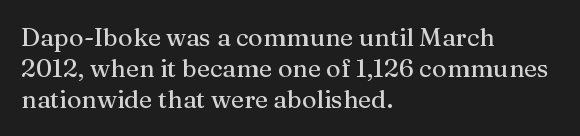
Q: Is the text italic (slanted)? A: No, it is upright.
Q: Is the text underlined? A: No.
Q: How is the paragraph aligned? A: Left-aligned.
Q: Is the spacing between letters normal or unusually wide? A: Normal.
